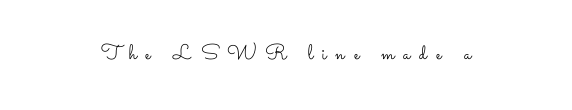
The image shows 21 px text type; set centered, unusually wide letter spacing (+0.42 em), not underlined.
